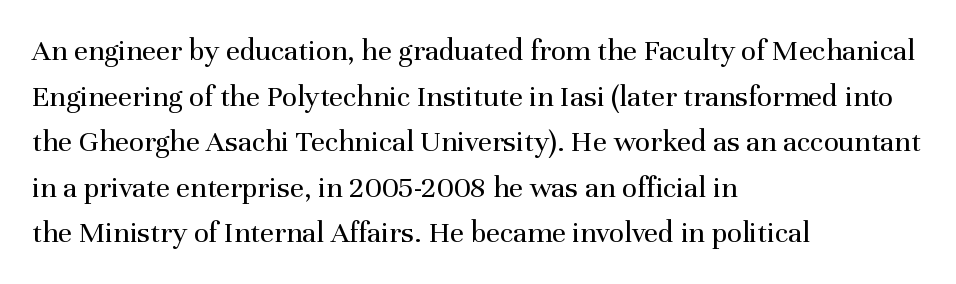
Q: Is the text bold? A: No.
Q: Is the text italic (slanted)? A: No, it is upright.
Q: Is the typeface a serif or a sans-serif typeface? A: Serif.
Q: Is the text underlined? A: No.
Q: How is the paragraph aligned? A: Left-aligned.
Q: Is the spacing between letters normal or unusually wide? A: Normal.
Q: Is the spacing between lines tight, normal or loose? A: Normal.
Q: Width (condensed, normal, or wide)? A: Normal.
Q: Stroke contrast? A: Medium.
Q: x-height? A: Medium.
Q: Monospaced? A: No.
